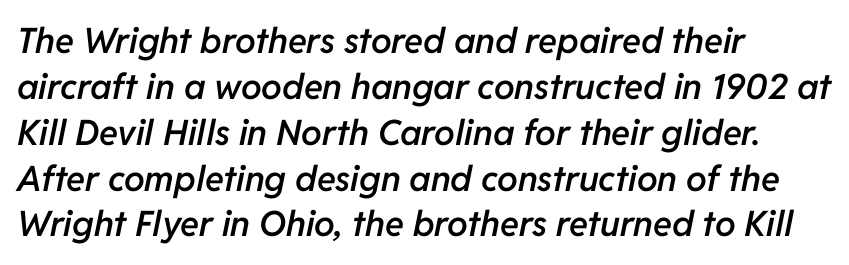
{"italic": "yes", "lean": "right", "slant_degrees": 11, "bold": "semi", "weight": "semibold", "width": "normal", "stroke_contrast": "low", "x_height": "medium", "monospaced": "no", "underline": "no", "align": "left", "line_spacing": "normal", "line_spacing_ratio": 1.31, "letter_spacing": "normal", "letter_spacing_em": 0.0, "glyph_px": 35}
